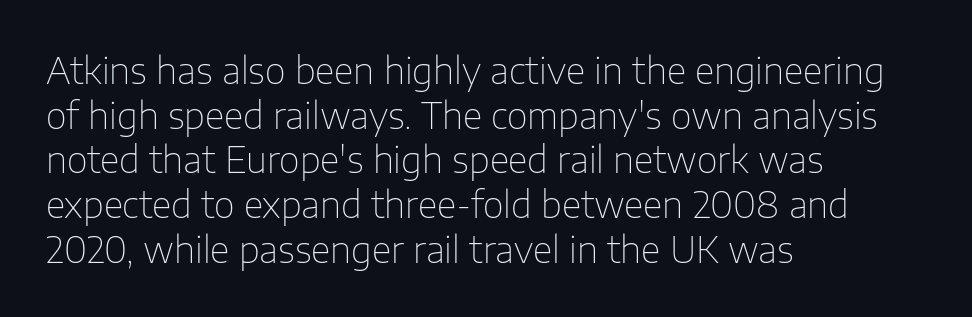
The image shows 36 px thin sans-serif type, upright; set left-aligned, line spacing 1.24x, normal letter spacing, not underlined; low stroke contrast and a medium x-height.
